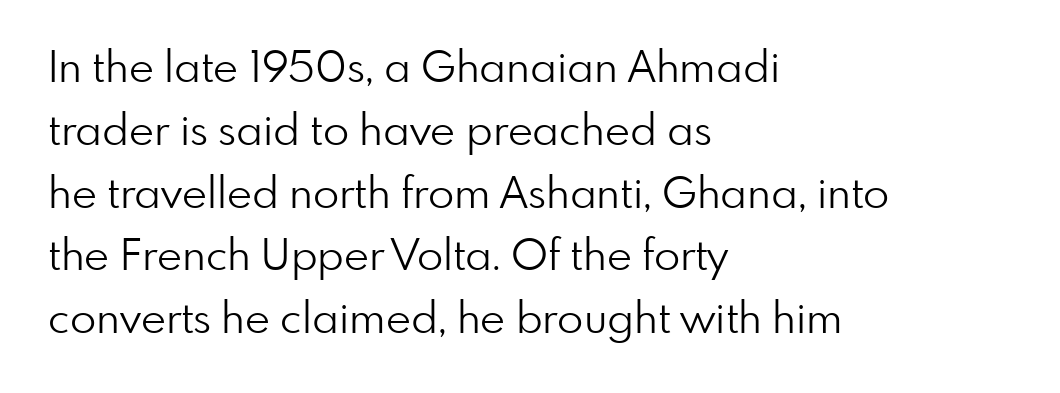
The image shows 43 px light sans-serif type, upright; set left-aligned, normal line spacing (1.46x), normal letter spacing, not underlined; low stroke contrast and a small x-height.
